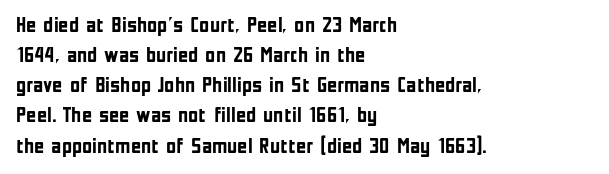
Q: Is the text bold? A: Yes.
Q: Is the text italic (slanted)? A: No, it is upright.
Q: Is the text underlined? A: No.
Q: How is the paragraph aligned? A: Left-aligned.
Q: Is the spacing between letters normal or unusually wide? A: Normal.
Q: Is the spacing between lines tight, normal or loose? A: Normal.
